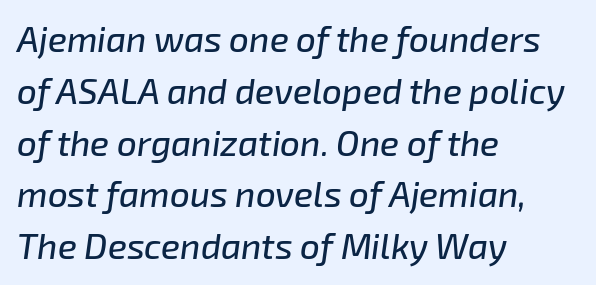
You could not count columns in this text — the font is proportionally spaced. The glyphs are unaccompanied by any horizontal stroke below them. Emphasis-style slanted type is in use. Each line starts at the same left margin while the right side varies.
